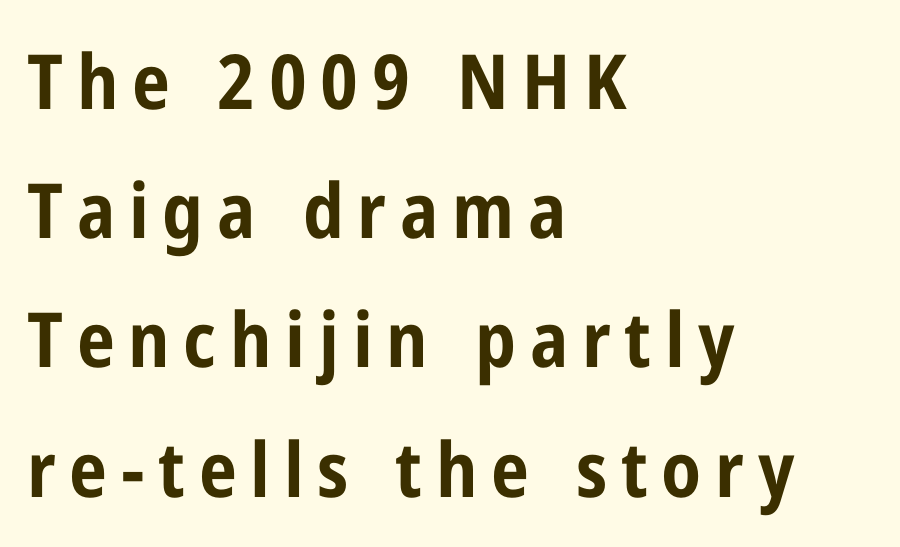
{"serif": "no", "italic": "no", "bold": "yes", "weight": "bold", "width": "condensed", "stroke_contrast": "low", "x_height": "medium", "monospaced": "no", "underline": "no", "align": "left", "line_spacing": "normal", "line_spacing_ratio": 1.7, "glyph_px": 76}
